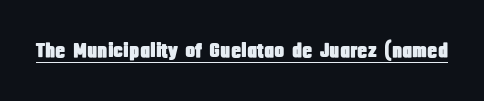
The image shows 21 px text type, upright; set normal letter spacing, underlined.
